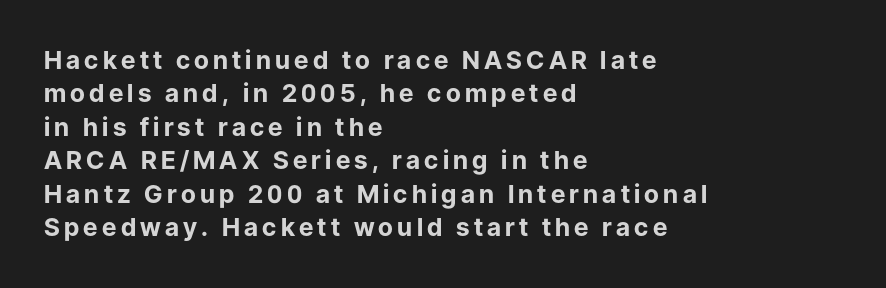
The image shows 25 px bold type, upright; set left-aligned, normal line spacing (1.34x), not underlined.
